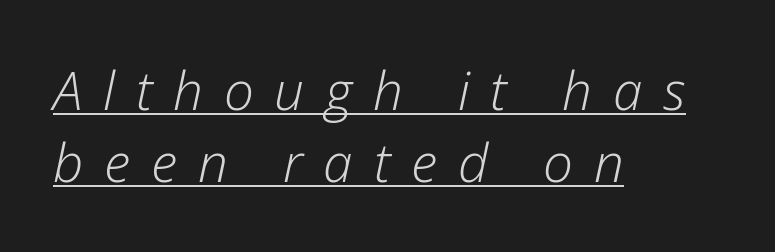
Q: Is the text bold? A: No.
Q: Is the text italic (slanted)? A: Yes, it leans right by about 12 degrees.
Q: Is the text underlined? A: Yes.
Q: How is the paragraph aligned? A: Left-aligned.
Q: Is the spacing between letters normal or unusually wide? A: Unusually wide.
Q: Is the spacing between lines tight, normal or loose? A: Normal.
Q: Width (condensed, normal, or wide)? A: Normal.
Q: Stroke contrast? A: Low.
Q: x-height? A: Medium.
Q: Monospaced? A: No.
